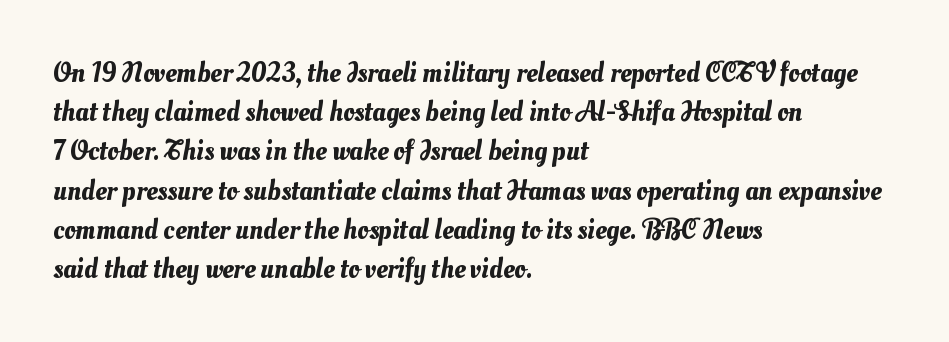
The image shows 28 px text type; set left-aligned, normal line spacing (1.4x), normal letter spacing, not underlined; medium stroke contrast and a small x-height.
